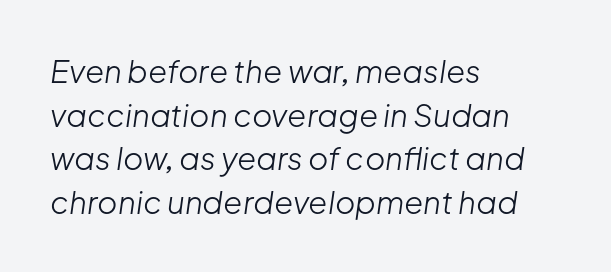
The image shows 31 px light type, italic (leaning right); set left-aligned, normal line spacing (1.41x), normal letter spacing, not underlined; low stroke contrast and a medium x-height.
